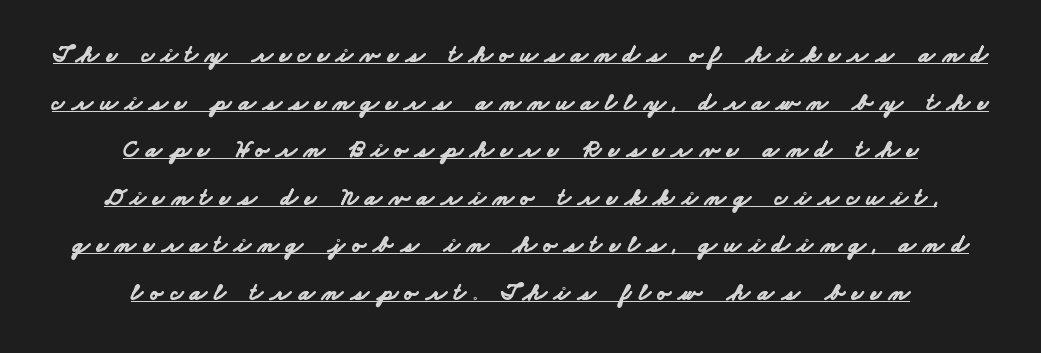
The image shows 24 px bold type; set centered, loose line spacing (1.98x), unusually wide letter spacing (+0.31 em), underlined.
